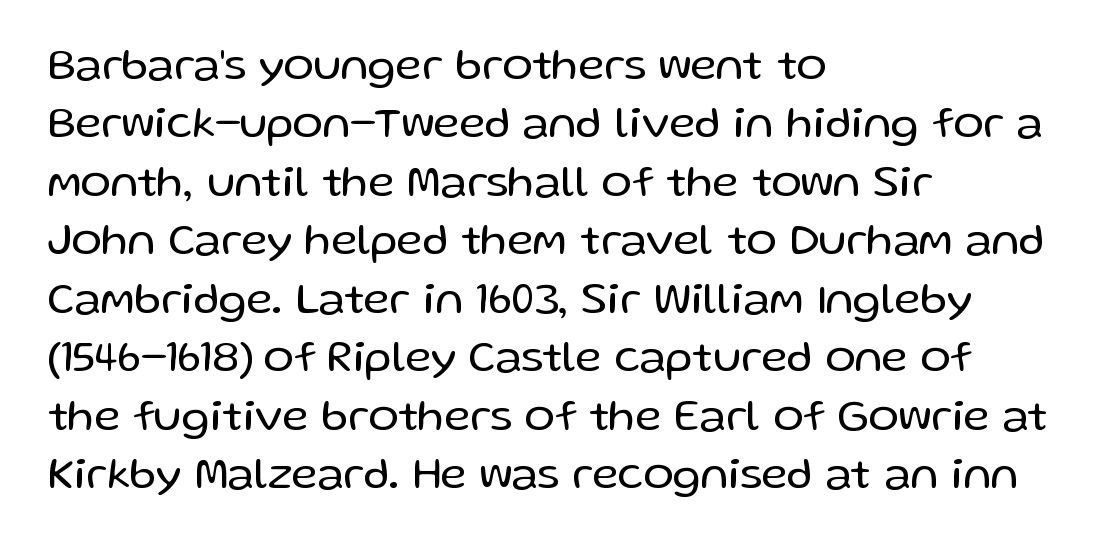
{"serif": "no", "italic": "no", "bold": "no", "weight": "regular", "width": "normal", "stroke_contrast": "low", "x_height": "medium", "monospaced": "no", "underline": "no", "align": "left", "line_spacing": "normal", "line_spacing_ratio": 1.3, "letter_spacing": "normal", "letter_spacing_em": 0.0, "glyph_px": 45}
